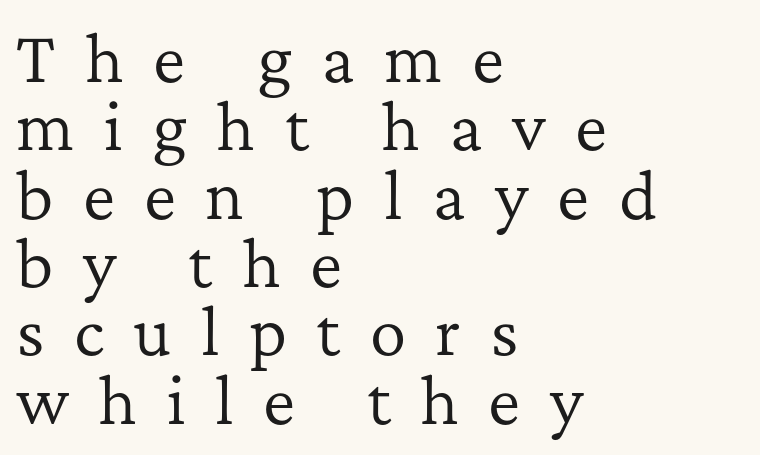
The image shows 61 px regular-weight serif type, upright; set left-aligned, tight line spacing (1.12x), unusually wide letter spacing (+0.48 em), not underlined; low stroke contrast and a medium x-height.
